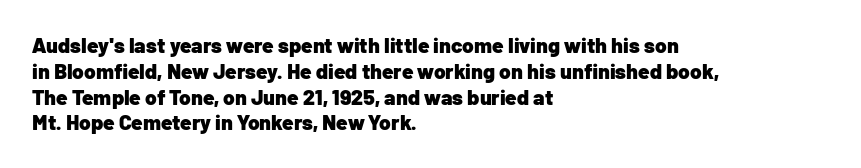
The letters stand upright; this is a roman face. Every row of glyphs begins at an identical x-position on the left. Between one letter and the next there's only the usual sliver of space. Caption: bold face, heavy strokes.
